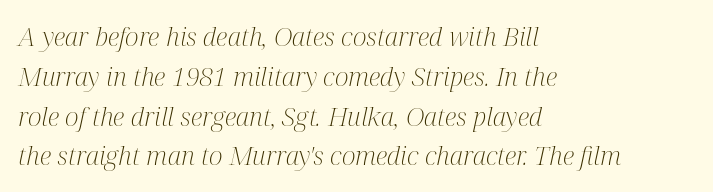
Left-aligned paragraph, ragged on the right. The rendering keeps characters at their native spacing. The font's italic variant was chosen for this text. The block of text has a typical density, with ordinary space between rows.
